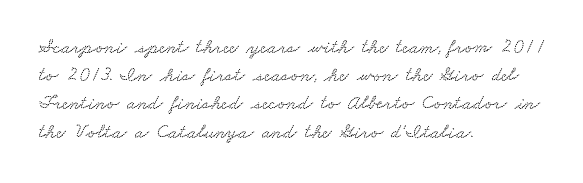
Unmarked baselines from the first word to the last. Words appear dense and cohesive because spacing is normal. Regarding leading, the lines here are spaced in the standard way. Each line starts at the same left margin while the right side varies.
